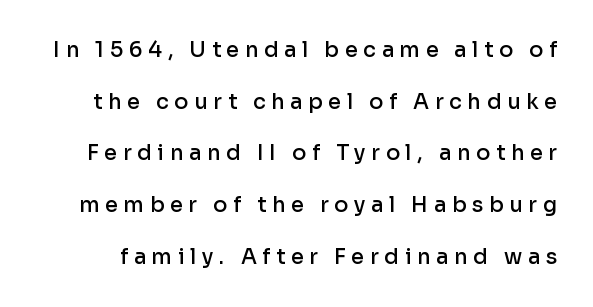
Q: Is the text bold? A: Semi-bold.
Q: Is the text italic (slanted)? A: No, it is upright.
Q: Is the text underlined? A: No.
Q: Is the spacing between letters normal or unusually wide? A: Unusually wide.
Q: Is the spacing between lines tight, normal or loose? A: Loose.
